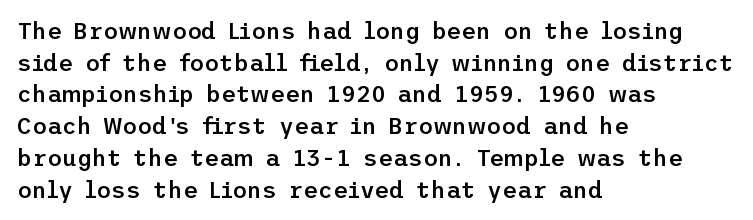
Q: Is the text bold? A: Semi-bold.
Q: Is the text italic (slanted)? A: No, it is upright.
Q: Is the text underlined? A: No.
Q: How is the paragraph aligned? A: Left-aligned.
Q: Is the spacing between letters normal or unusually wide? A: Normal.
Q: Is the spacing between lines tight, normal or loose? A: Normal.
